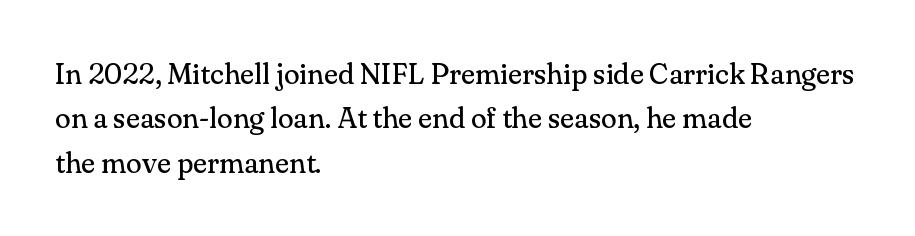
{"serif": "yes", "italic": "no", "bold": "no", "weight": "regular", "width": "normal", "stroke_contrast": "medium", "x_height": "small", "monospaced": "no", "underline": "no", "align": "left", "line_spacing": "normal", "line_spacing_ratio": 1.53, "letter_spacing": "normal", "letter_spacing_em": 0.0, "glyph_px": 29}
